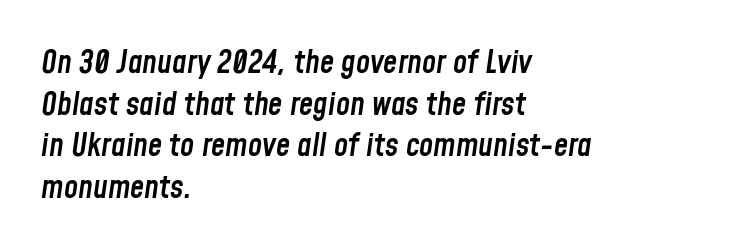
Honestly, the letter spacing is just normal — you wouldn't notice it. The area under the type is left untouched. Reading down the block, your eye returns to a fixed left position each line. Every character sits at an angle, as italics do. Note the varied advance widths — an 'i' is clearly narrower than an 'm'. Honestly, the row spacing looks completely unremarkable.
